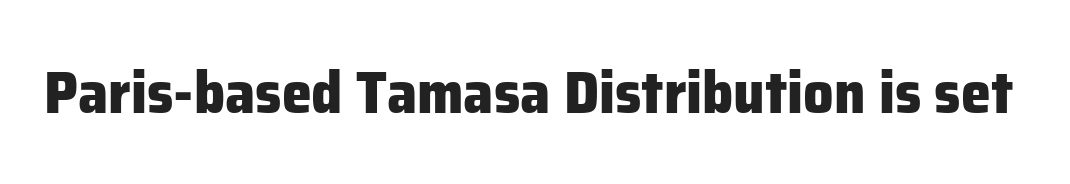
Q: Is the text bold? A: Yes.
Q: Is the text italic (slanted)? A: No, it is upright.
Q: Is the typeface a serif or a sans-serif typeface? A: Sans-serif.
Q: Is the text underlined? A: No.
Q: Is the spacing between letters normal or unusually wide? A: Normal.
Q: Width (condensed, normal, or wide)? A: Normal.
Q: Stroke contrast? A: Low.
Q: x-height? A: Medium.
Q: Monospaced? A: No.
